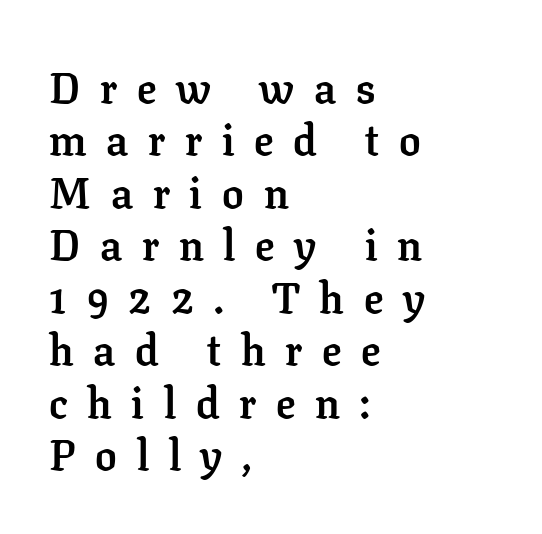
{"serif": "yes", "italic": "no", "bold": "yes", "weight": "semibold", "width": "normal", "stroke_contrast": "low", "x_height": "medium", "monospaced": "no", "underline": "no", "align": "left", "line_spacing_ratio": 1.22, "letter_spacing": "wide", "letter_spacing_em": 0.46, "glyph_px": 43}
